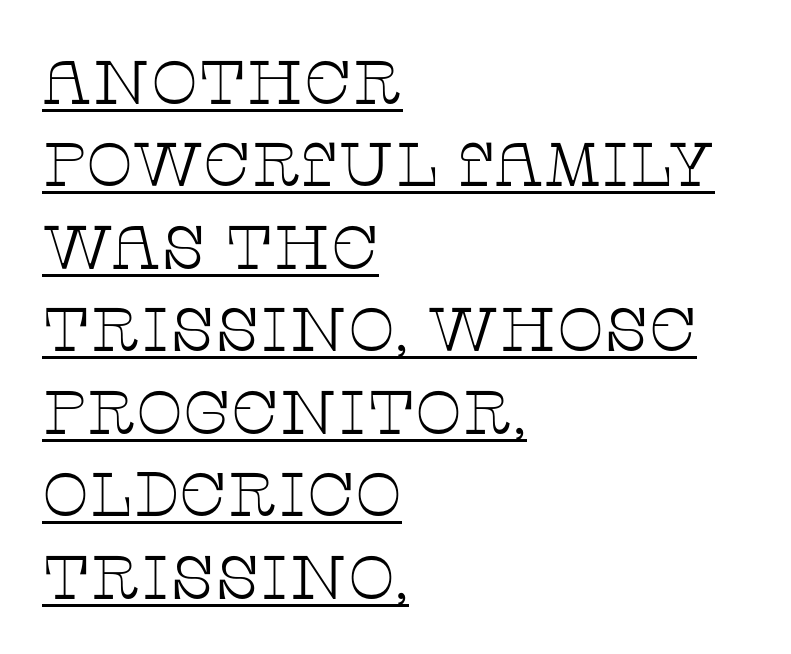
Q: Is the text bold? A: No.
Q: Is the text italic (slanted)? A: No, it is upright.
Q: Is the typeface a serif or a sans-serif typeface? A: Serif.
Q: Is the text underlined? A: Yes.
Q: How is the paragraph aligned? A: Left-aligned.
Q: Is the spacing between letters normal or unusually wide? A: Normal.
Q: Is the spacing between lines tight, normal or loose? A: Normal.
Q: Width (condensed, normal, or wide)? A: Wide.
Q: Stroke contrast? A: Low.
Q: x-height? A: Large.
Q: Monospaced? A: No.
